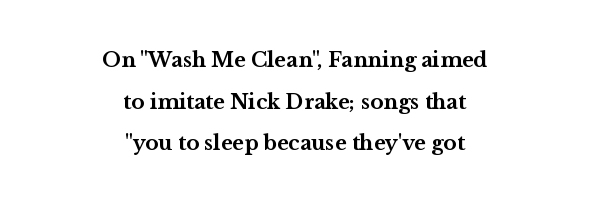
Q: Is the text bold? A: Yes.
Q: Is the text italic (slanted)? A: No, it is upright.
Q: Is the text underlined? A: No.
Q: How is the paragraph aligned? A: Centered.
Q: Is the spacing between letters normal or unusually wide? A: Normal.
Q: Is the spacing between lines tight, normal or loose? A: Loose.
